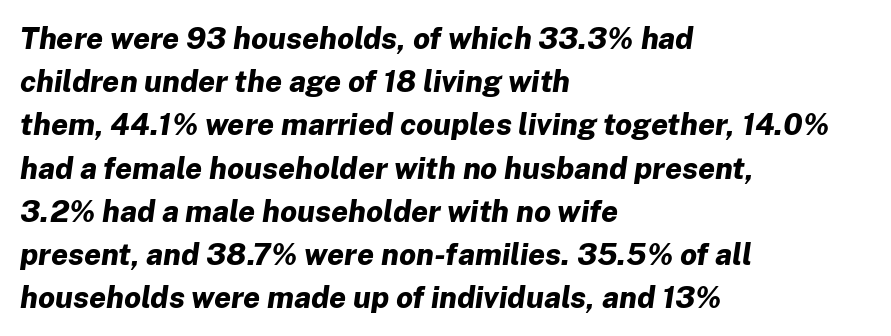
{"italic": "yes", "lean": "right", "slant_degrees": 8, "bold": "yes", "weight": "bold", "width": "normal", "stroke_contrast": "low", "x_height": "medium", "monospaced": "no", "underline": "no", "align": "left", "line_spacing": "normal", "line_spacing_ratio": 1.44, "letter_spacing": "normal", "letter_spacing_em": 0.0, "glyph_px": 30}
